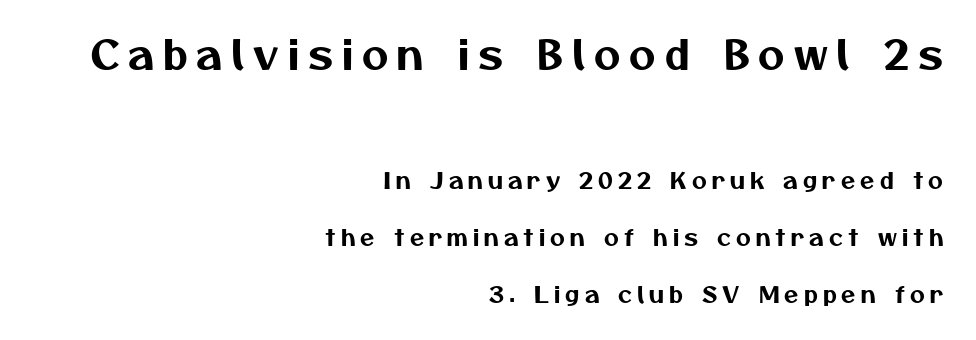
{"serif": "no", "width": "normal", "stroke_contrast": "medium", "x_height": "medium", "monospaced": "no", "underline": "no", "align": "right", "line_spacing": "loose", "line_spacing_ratio": 2.49, "letter_spacing": "wide", "letter_spacing_em": 0.22, "larger_block": "first", "size_ratio": 1.78, "glyph_px": 41}
